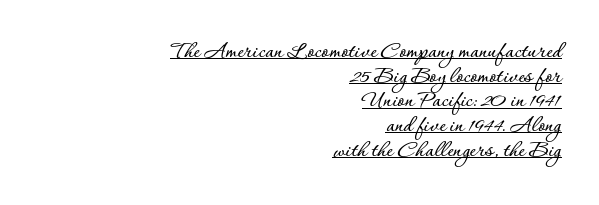
{"underline": "yes", "align": "right", "line_spacing": "tight", "line_spacing_ratio": 1.03, "letter_spacing": "normal", "letter_spacing_em": 0.0, "glyph_px": 24}
